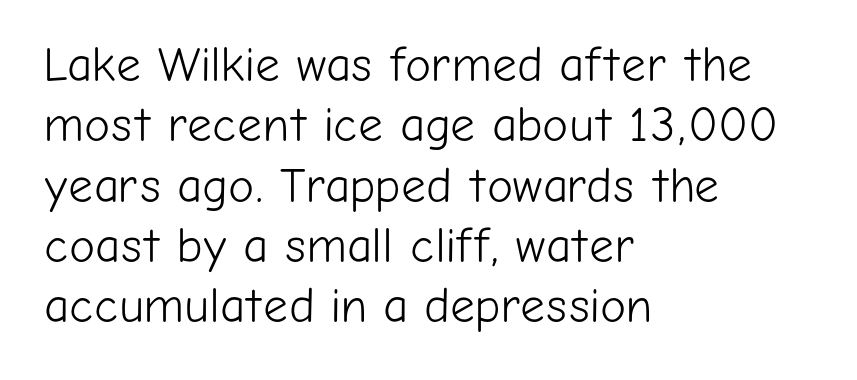
The image shows 49 px light sans-serif type, upright; set left-aligned, line spacing 1.23x, normal letter spacing, not underlined; low stroke contrast and a medium x-height.
